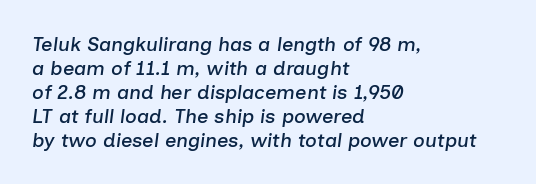
{"italic": "yes", "lean": "right", "slant_degrees": 7, "underline": "no", "align": "left", "line_spacing_ratio": 1.2, "letter_spacing": "normal", "letter_spacing_em": 0.0, "glyph_px": 20}
